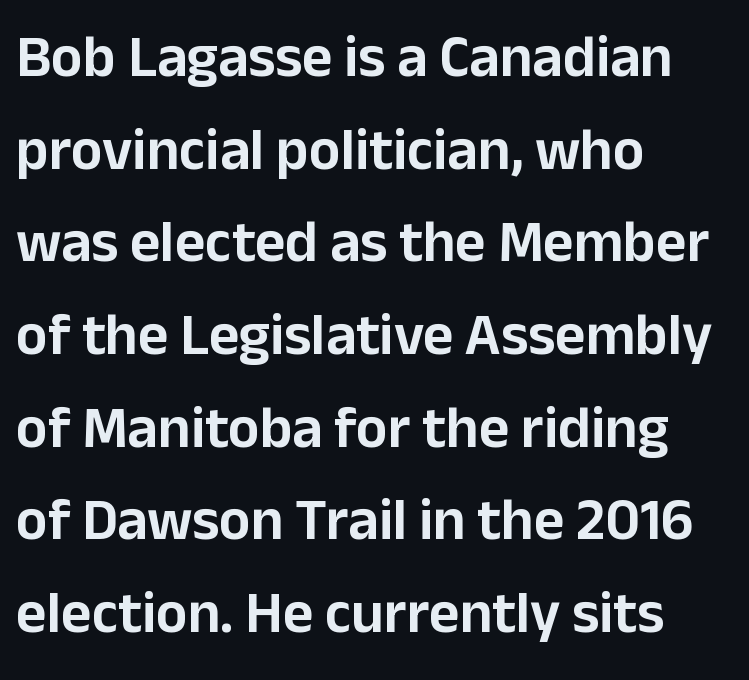
Successive baselines arrive at the customary interval. There is no visible air inserted between adjacent glyphs. The paragraph has a hard left edge and a soft right edge. The typography opts for an upright posture over an oblique one. Think of a printed novel: that variable character pitch is what you see here.
